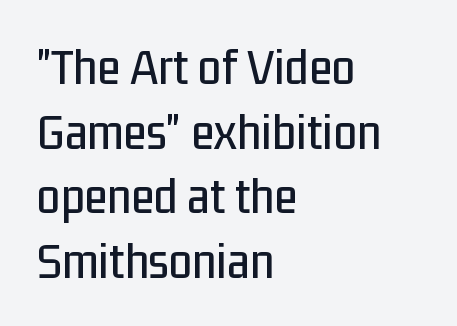
Observe the absence of serifs on each vertical stroke in this sample. The paragraph shown leans on its left margin. These lines were composed using upright roman letters. Anything drawn beneath the words? Only blank space. Do the characters align in a grid? No, the font is proportional.
